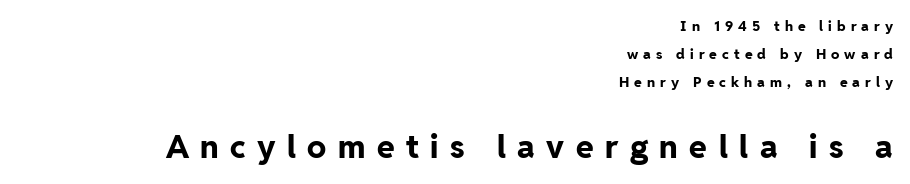
Q: Is the text bold? A: Yes.
Q: Is the text italic (slanted)? A: No, it is upright.
Q: Is the typeface a serif or a sans-serif typeface? A: Sans-serif.
Q: Is the text underlined? A: No.
Q: How is the paragraph aligned? A: Right-aligned.
Q: Is the spacing between letters normal or unusually wide? A: Unusually wide.
Q: Is the spacing between lines tight, normal or loose? A: Loose.
Q: Which block of text is set in a larger size, the first (top) or the second (bottom)? A: The second (bottom) one.
Q: Width (condensed, normal, or wide)? A: Normal.
Q: Stroke contrast? A: Low.
Q: x-height? A: Medium.
Q: Monospaced? A: No.
